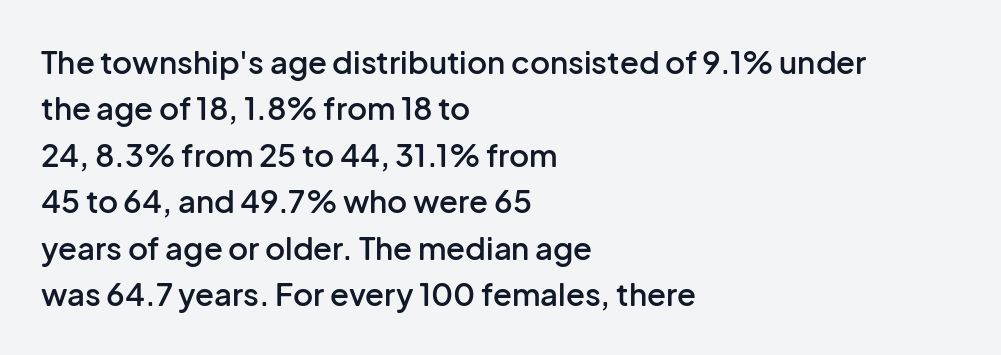
Here the designer chose a conventional face with non-uniform glyph widths. The passage is arranged the way most books set body copy — flush left. Nobody drew a line under any word here. A roman cut, with each character standing at attention.
